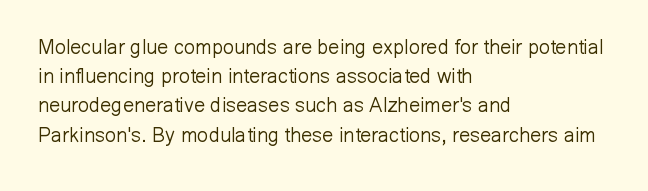
Q: Is the text bold? A: No.
Q: Is the text italic (slanted)? A: No, it is upright.
Q: Is the text underlined? A: No.
Q: How is the paragraph aligned? A: Left-aligned.
Q: Is the spacing between letters normal or unusually wide? A: Normal.
Q: Is the spacing between lines tight, normal or loose? A: Normal.
